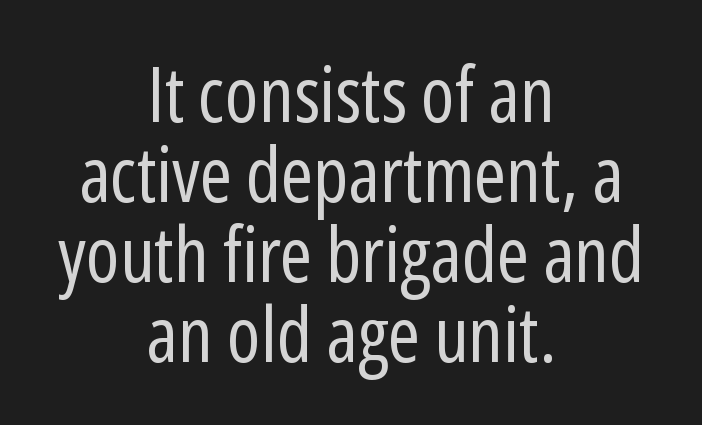
Each new line begins almost immediately beneath the previous one. This rendering uses center alignment, leaving both contours irregular but symmetric. The typesetting does not lean heavy: it is not bold. Each word holds together tightly as a unit, with standard inter-letter gaps. Check where the strokes stop: nothing finishes them off — pure sans. Quick note: underline off.
